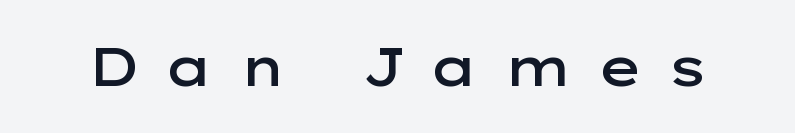
{"serif": "no", "italic": "no", "bold": "semi", "weight": "semibold", "width": "wide", "stroke_contrast": "low", "x_height": "medium", "monospaced": "no", "underline": "no", "letter_spacing": "wide", "letter_spacing_em": 0.46, "glyph_px": 53}
